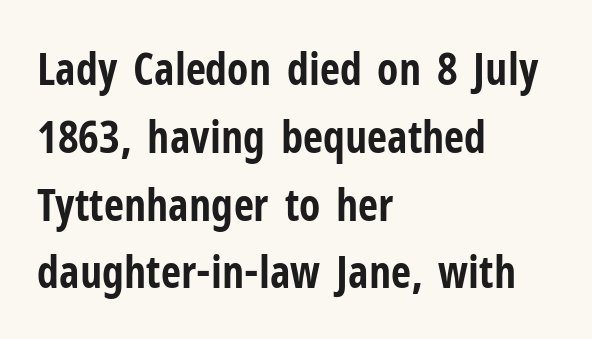
Q: Is the text bold? A: Yes.
Q: Is the text italic (slanted)? A: No, it is upright.
Q: Is the typeface a serif or a sans-serif typeface? A: Sans-serif.
Q: Is the text underlined? A: No.
Q: How is the paragraph aligned? A: Left-aligned.
Q: Is the spacing between letters normal or unusually wide? A: Normal.
Q: Is the spacing between lines tight, normal or loose? A: Normal.
Q: Width (condensed, normal, or wide)? A: Condensed.
Q: Stroke contrast? A: Low.
Q: x-height? A: Medium.
Q: Monospaced? A: No.
